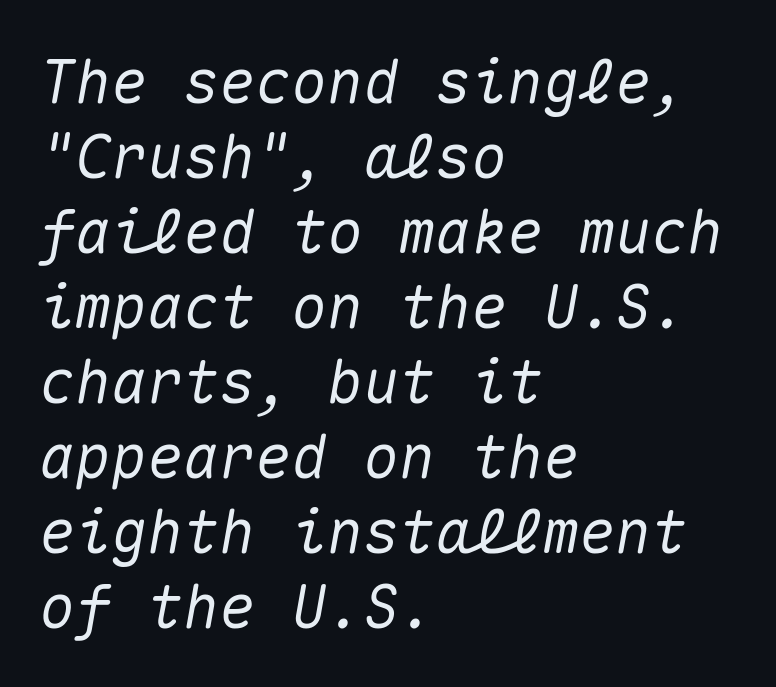
The image shows 60 px text type, italic (leaning right), monospaced; set left-aligned, normal line spacing (1.25x), normal letter spacing, not underlined; medium stroke contrast and a medium x-height.
